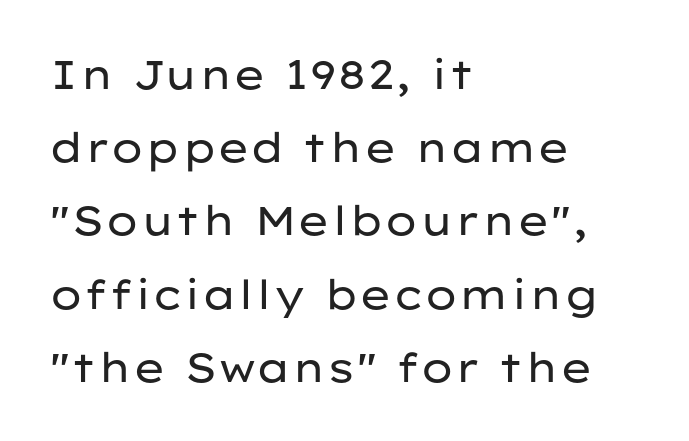
The image shows 40 px regular-weight, wide sans-serif type, upright; set left-aligned, line spacing 1.83x, normal letter spacing, not underlined; low stroke contrast and a medium x-height.
